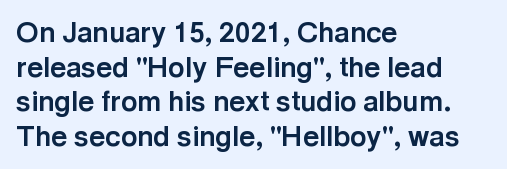
{"serif": "no", "italic": "no", "bold": "yes", "weight": "bold", "width": "normal", "x_height": "medium", "monospaced": "no", "underline": "no", "align": "left", "line_spacing_ratio": 1.24, "letter_spacing": "normal", "letter_spacing_em": 0.0, "glyph_px": 28}
